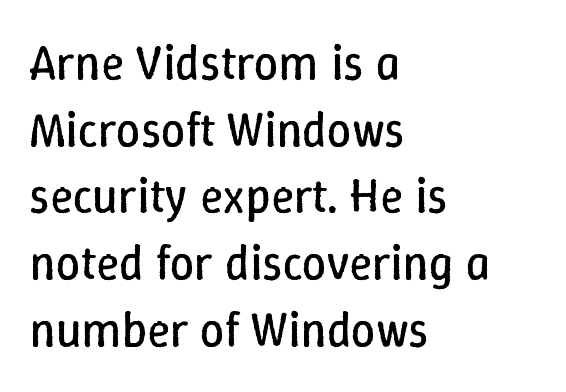
The image shows 48 px regular-weight type, upright; set left-aligned, normal line spacing (1.39x), normal letter spacing, not underlined; low stroke contrast and a medium x-height.
